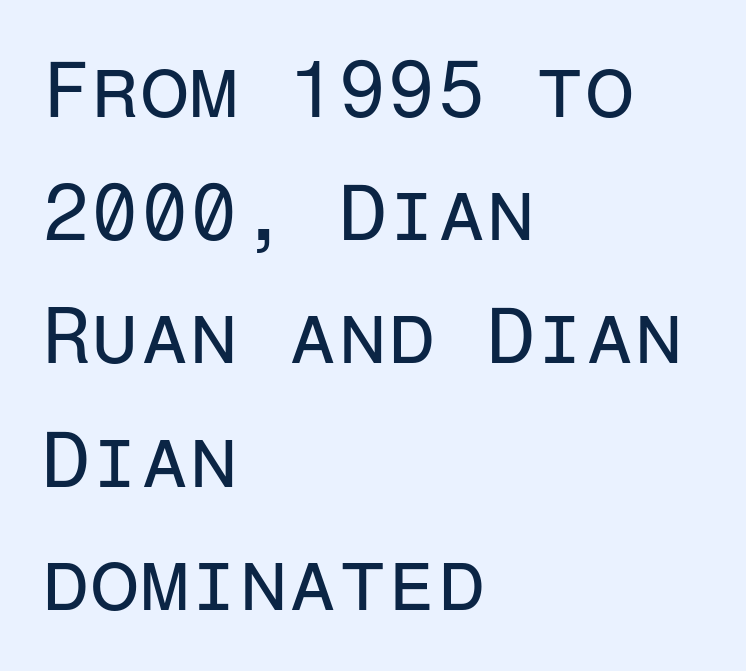
Q: Is the text bold? A: No.
Q: Is the text italic (slanted)? A: No, it is upright.
Q: Is the typeface a serif or a sans-serif typeface? A: Sans-serif.
Q: Is the text underlined? A: No.
Q: How is the paragraph aligned? A: Left-aligned.
Q: Is the spacing between letters normal or unusually wide? A: Normal.
Q: Is the spacing between lines tight, normal or loose? A: Normal.
Q: Width (condensed, normal, or wide)? A: Normal.
Q: Stroke contrast? A: Low.
Q: x-height? A: Medium.
Q: Monospaced? A: Yes.
